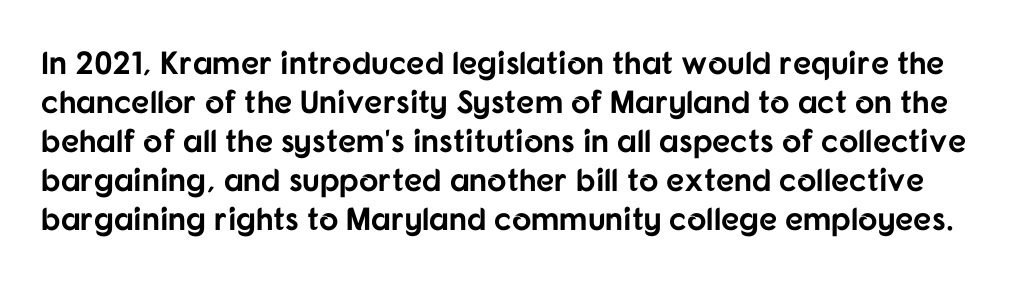
{"serif": "no", "italic": "no", "bold": "yes", "weight": "bold", "width": "normal", "stroke_contrast": "low", "x_height": "medium", "monospaced": "no", "underline": "no", "line_spacing_ratio": 1.22, "letter_spacing": "normal", "letter_spacing_em": 0.0, "glyph_px": 32}
